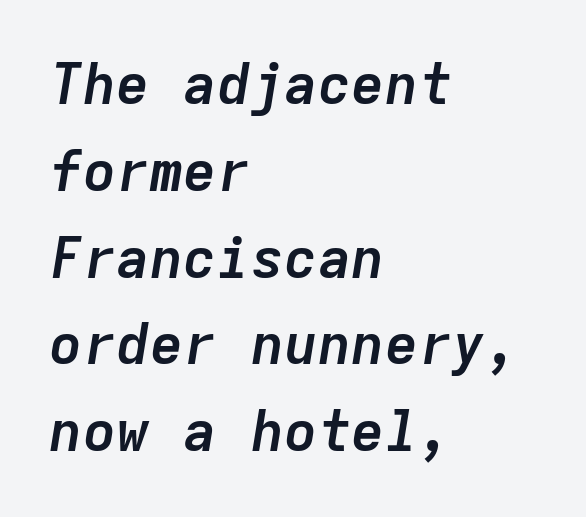
Q: Is the text bold? A: Yes.
Q: Is the text italic (slanted)? A: Yes, it leans right by about 9 degrees.
Q: Is the text underlined? A: No.
Q: How is the paragraph aligned? A: Left-aligned.
Q: Is the spacing between letters normal or unusually wide? A: Normal.
Q: Is the spacing between lines tight, normal or loose? A: Normal.
Q: Width (condensed, normal, or wide)? A: Normal.
Q: Stroke contrast? A: Low.
Q: x-height? A: Medium.
Q: Monospaced? A: Yes.
